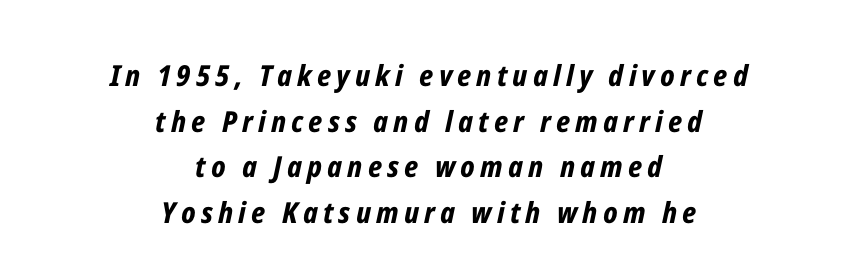
Q: Is the text bold? A: Yes.
Q: Is the text italic (slanted)? A: Yes, it leans right by about 12 degrees.
Q: Is the text underlined? A: No.
Q: How is the paragraph aligned? A: Centered.
Q: Is the spacing between lines tight, normal or loose? A: Normal.
Q: Width (condensed, normal, or wide)? A: Condensed.
Q: Stroke contrast? A: Low.
Q: x-height? A: Medium.
Q: Monospaced? A: No.
